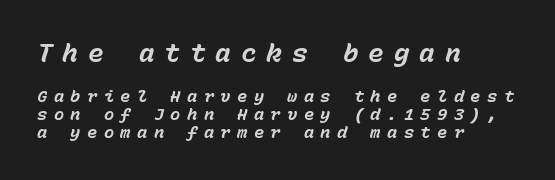
Q: Is the text bold? A: Yes.
Q: Is the text italic (slanted)? A: Yes, it leans right by about 15 degrees.
Q: Is the text underlined? A: No.
Q: How is the paragraph aligned? A: Left-aligned.
Q: Is the spacing between letters normal or unusually wide? A: Unusually wide.
Q: Is the spacing between lines tight, normal or loose? A: Tight.
Q: Which block of text is set in a larger size, the first (top) or the second (bottom)? A: The first (top) one.
